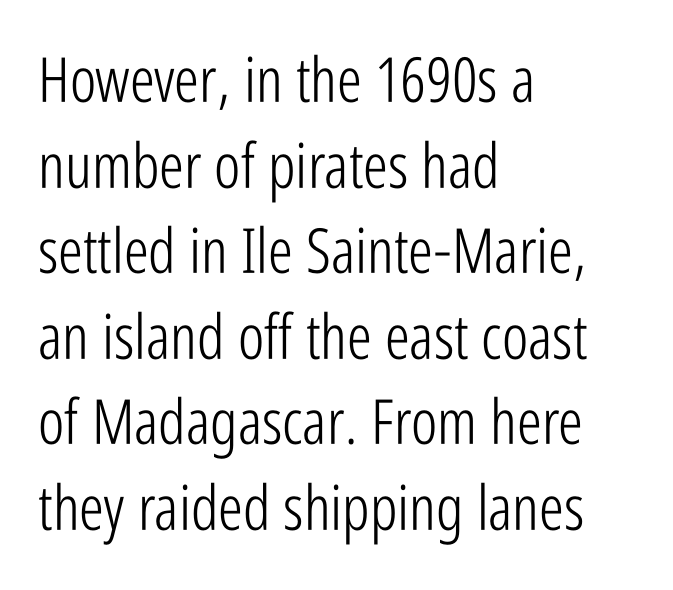
The image shows 62 px light, condensed sans-serif type, upright; set left-aligned, normal line spacing (1.38x), normal letter spacing, not underlined; low stroke contrast and a medium x-height.
